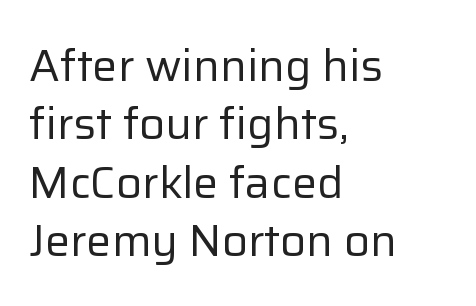
The image shows 45 px regular-weight sans-serif type, upright; set left-aligned, normal line spacing (1.3x), normal letter spacing, not underlined; low stroke contrast and a medium x-height.
